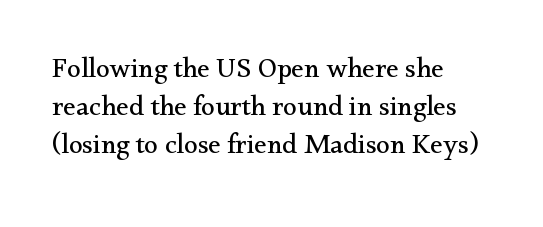
If you drew a ruler down the left edge, every line would touch it. Do the characters align in a grid? No, the font is proportional. Vertical stems look standard width or narrower in stroke. Underline: absent. Every character sits straight up, as roman type does.
